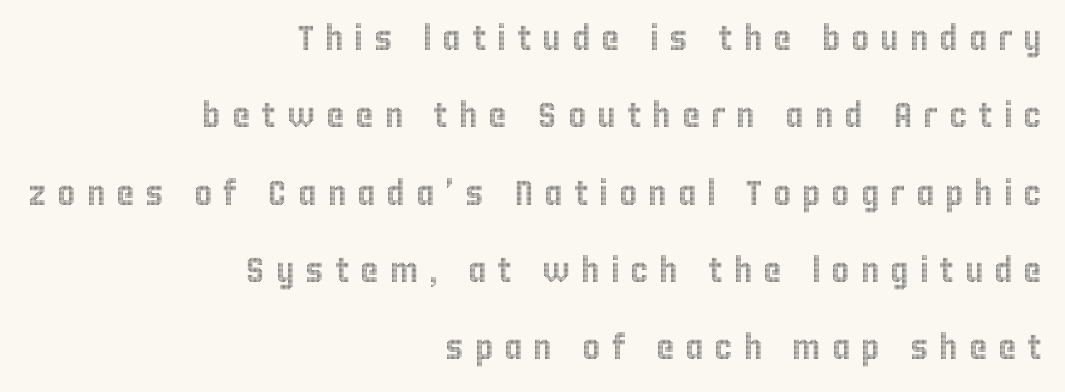
{"italic": "no", "width": "condensed", "x_height": "large", "monospaced": "no", "underline": "no", "align": "right", "line_spacing": "loose", "line_spacing_ratio": 2.21, "letter_spacing": "wide", "letter_spacing_em": 0.31, "glyph_px": 35}
